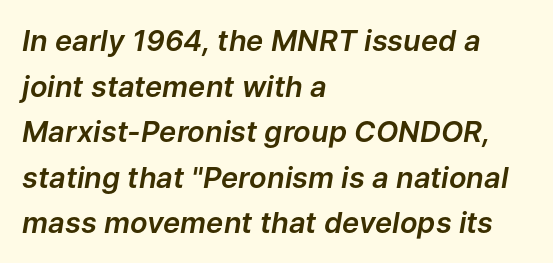
{"italic": "yes", "lean": "right", "slant_degrees": 9, "width": "normal", "stroke_contrast": "low", "x_height": "medium", "monospaced": "no", "underline": "no", "align": "left", "line_spacing": "normal", "line_spacing_ratio": 1.57, "letter_spacing": "normal", "letter_spacing_em": 0.0, "glyph_px": 29}
